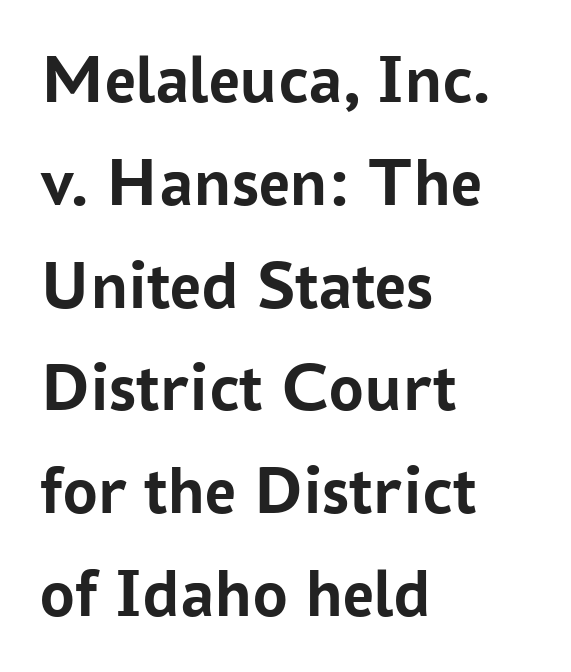
The image shows 69 px semibold sans-serif type, upright; set left-aligned, normal line spacing (1.49x), normal letter spacing, not underlined; low stroke contrast and a medium x-height.
